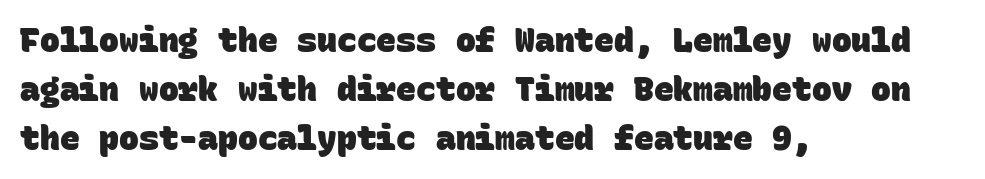
{"serif": "no", "bold": "yes", "weight": "heavy", "width": "normal", "stroke_contrast": "low", "x_height": "large", "monospaced": "yes", "underline": "no", "align": "left", "line_spacing": "normal", "line_spacing_ratio": 1.48, "letter_spacing": "normal", "letter_spacing_em": 0.0, "glyph_px": 33}
